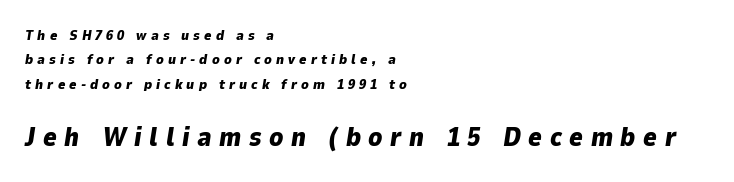
The image shows 26 px bold type, italic (leaning right); set left-aligned, line spacing 1.75x, unusually wide letter spacing (+0.29 em), not underlined; the second (bottom) block is 1.86x larger.
